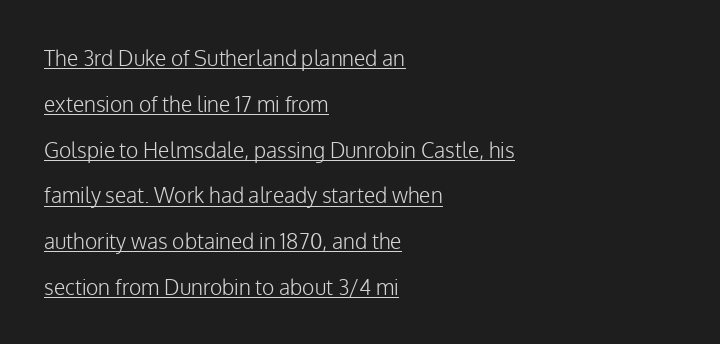
{"italic": "no", "bold": "no", "underline": "yes", "align": "left", "line_spacing": "loose", "line_spacing_ratio": 2.18, "letter_spacing": "normal", "letter_spacing_em": 0.0, "glyph_px": 21}
